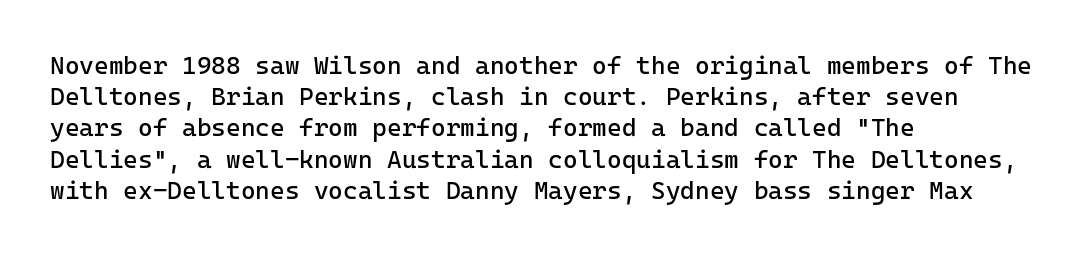
{"italic": "no", "bold": "no", "underline": "no", "align": "left", "line_spacing": "normal", "line_spacing_ratio": 1.25, "letter_spacing": "normal", "letter_spacing_em": 0.0, "glyph_px": 25}
